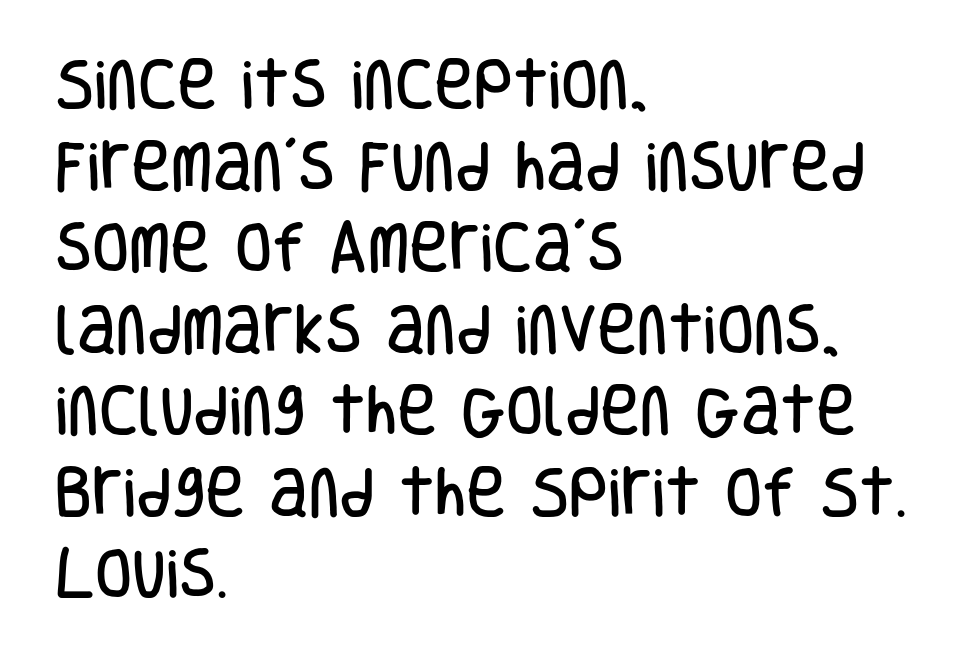
The strip under each line holds only bare page. How are the letters spaced? Ordinarily, with no added tracking. In CSS terms this would be text-align: left. A typesetter would call this proportional, since set widths differ per character. Rendered with straight, roman letterforms. In terms of letterform style, serifs are entirely absent.
